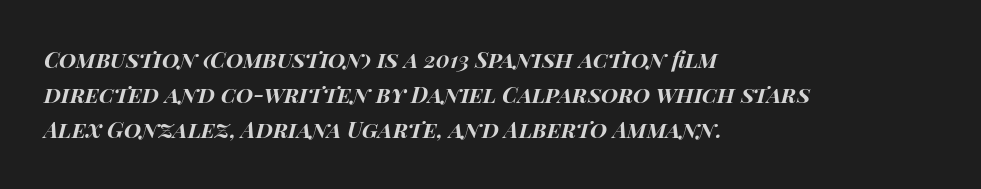
Unmarked baselines from the first word to the last. The setting favours the left margin, as ordinary paragraphs usually do. This block has exactly the height ordinary leading produces. Is the type bold? Yes — the strokes are clearly thick and heavy. Look at the tracking — it's just the regular setting, nothing added.
